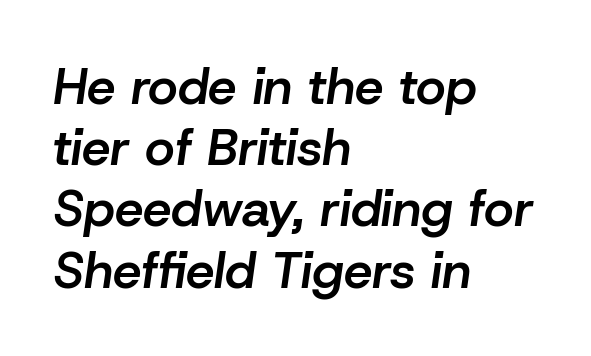
Q: Is the text bold? A: Semi-bold.
Q: Is the text italic (slanted)? A: Yes, it leans right by about 8 degrees.
Q: Is the text underlined? A: No.
Q: How is the paragraph aligned? A: Left-aligned.
Q: Is the spacing between letters normal or unusually wide? A: Normal.
Q: Width (condensed, normal, or wide)? A: Normal.
Q: Stroke contrast? A: Low.
Q: x-height? A: Medium.
Q: Monospaced? A: No.
